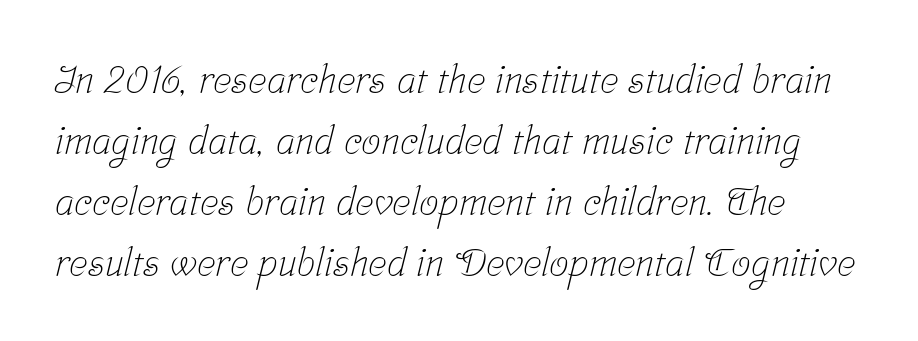
{"serif": "yes", "bold": "no", "weight": "light", "width": "condensed", "stroke_contrast": "low", "x_height": "medium", "monospaced": "no", "underline": "no", "line_spacing": "normal", "line_spacing_ratio": 1.56, "letter_spacing": "normal", "letter_spacing_em": 0.0, "glyph_px": 39}
